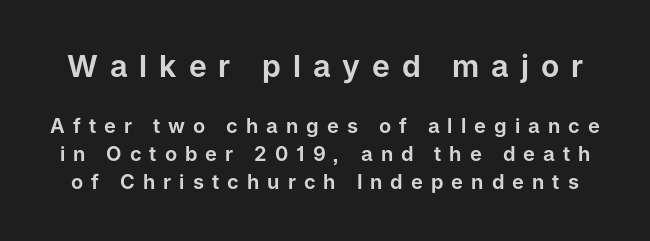
Q: Is the text italic (slanted)? A: No, it is upright.
Q: Is the typeface a serif or a sans-serif typeface? A: Sans-serif.
Q: Is the text underlined? A: No.
Q: Is the spacing between letters normal or unusually wide? A: Unusually wide.
Q: Is the spacing between lines tight, normal or loose? A: Normal.
Q: Which block of text is set in a larger size, the first (top) or the second (bottom)? A: The first (top) one.
Q: Width (condensed, normal, or wide)? A: Normal.
Q: Stroke contrast? A: Low.
Q: x-height? A: Medium.
Q: Monospaced? A: No.
